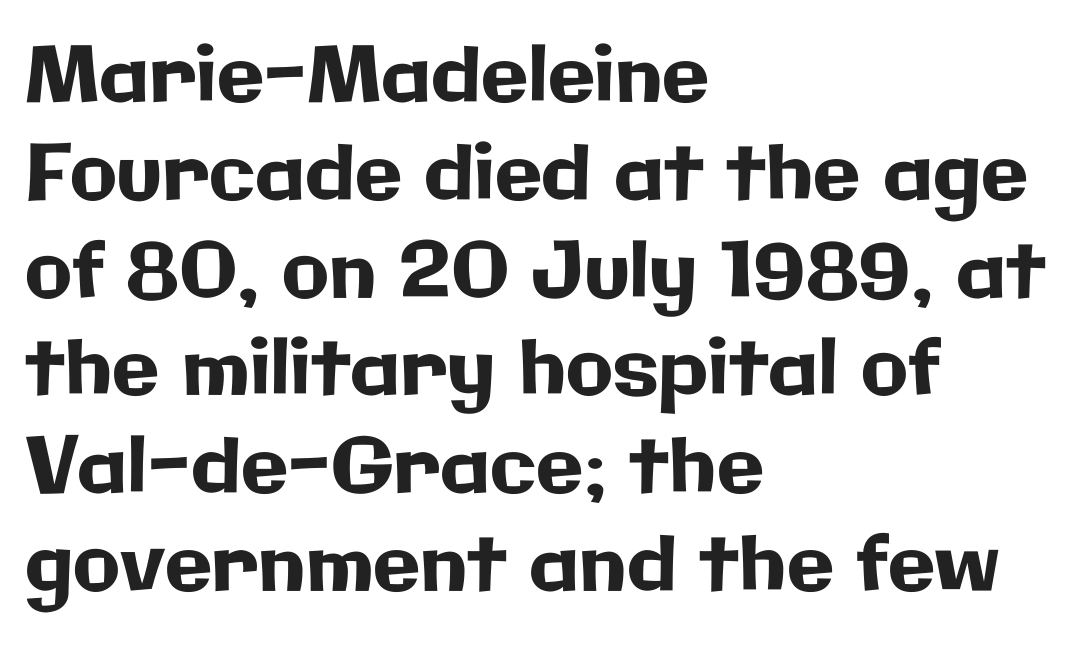
The image shows 77 px sans-serif type, upright; set left-aligned, normal line spacing (1.27x), normal letter spacing, not underlined; low stroke contrast and a medium x-height.
